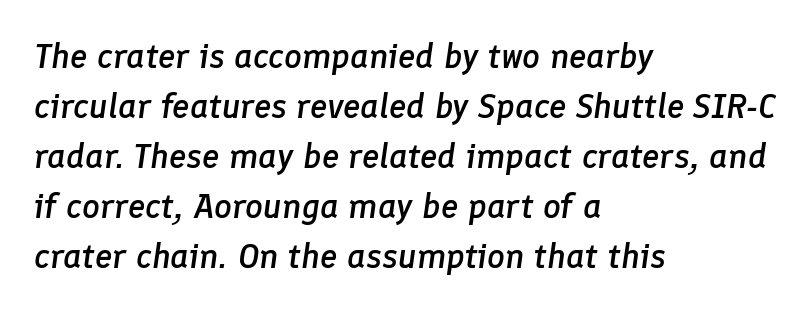
No word sits above an underline. Successive baselines arrive at the customary interval. This sample has the flowing, uneven cadence of proportional lettering. The setting favours the left margin, as ordinary paragraphs usually do. Tracking value appears to be zero — textbook default spacing.
